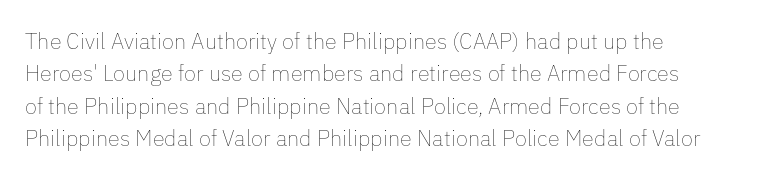
Does extra space separate the letters? No, they use regular spacing. Compared with a typical body face, this is equally light or lighter still. Casual observation: everything's shoved over to the left. This sample keeps an unexceptional amount of space between lines.
